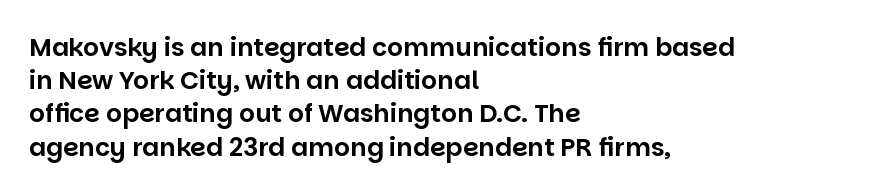
Students, observe: this is what conventionally led text looks like. Look at the tracking — it's just the regular setting, nothing added. The paragraph has a hard left edge and a soft right edge. Check under the words: just untouched page. The lettering holds an erect, upright posture throughout.
